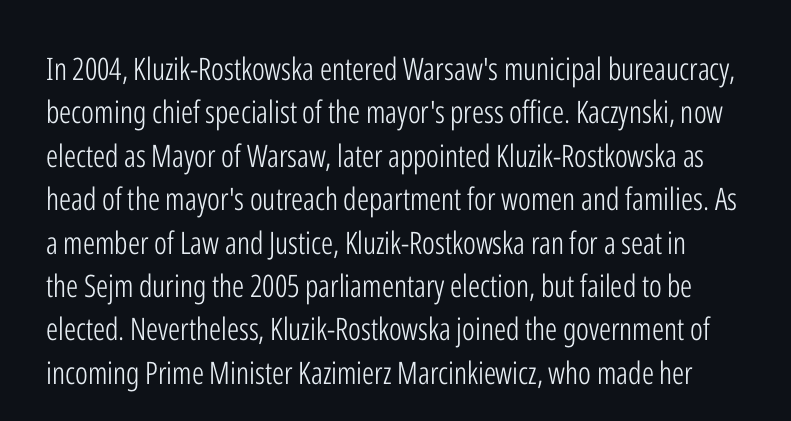
Inter-character spacing is left at the font's built-in metrics. The rendering shows plain stroke endings on the letterforms — a sans-serif design. Regarding leading, the lines here are spaced in the standard way. The typeface has the unassuming heft of standard copy or less. Underlining? Definitely not there.
